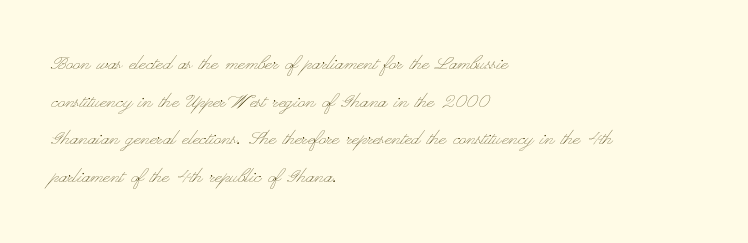
The setting favours the left margin, as ordinary paragraphs usually do. The face looks like a standard text weight, possibly lighter. Each row of text sits above clean, open space.
